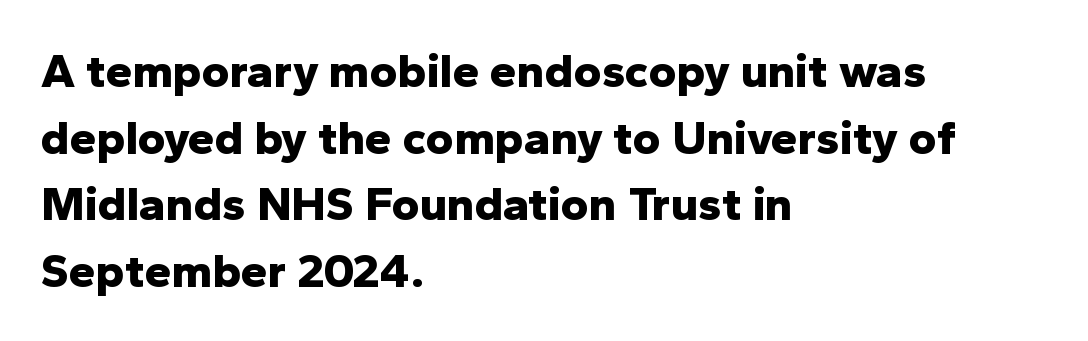
{"serif": "no", "italic": "no", "bold": "yes", "weight": "bold", "width": "normal", "stroke_contrast": "low", "x_height": "medium", "monospaced": "no", "underline": "no", "align": "left", "line_spacing": "normal", "line_spacing_ratio": 1.39, "letter_spacing": "normal", "letter_spacing_em": 0.0, "glyph_px": 48}
